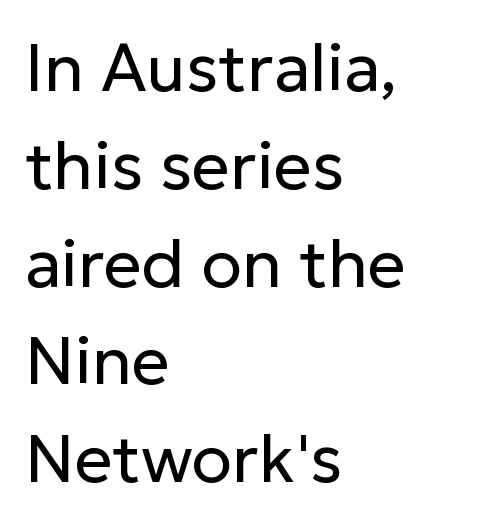
The image shows 67 px regular-weight sans-serif type, upright; set left-aligned, normal line spacing (1.46x), normal letter spacing, not underlined; low stroke contrast and a medium x-height.
